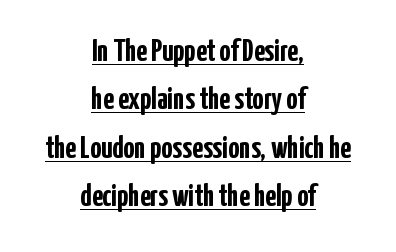
Q: Is the text bold? A: Yes.
Q: Is the text italic (slanted)? A: No, it is upright.
Q: Is the typeface a serif or a sans-serif typeface? A: Sans-serif.
Q: Is the text underlined? A: Yes.
Q: How is the paragraph aligned? A: Centered.
Q: Is the spacing between letters normal or unusually wide? A: Normal.
Q: Is the spacing between lines tight, normal or loose? A: Normal.
Q: Width (condensed, normal, or wide)? A: Condensed.
Q: Stroke contrast? A: Low.
Q: x-height? A: Medium.
Q: Monospaced? A: No.
